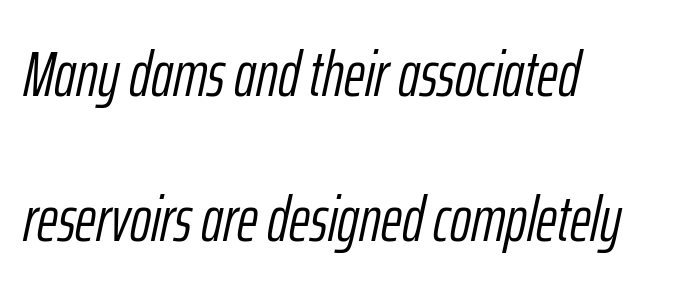
Note the varied advance widths — an 'i' is clearly narrower than an 'm'. Notice how the stems are inclined rather than vertical — that's the hallmark of italics. The lines in this sample share a left origin and differ only in where they stop. Any mark beneath the type? The region is blank. Between one letter and the next there's only the usual sliver of space.
